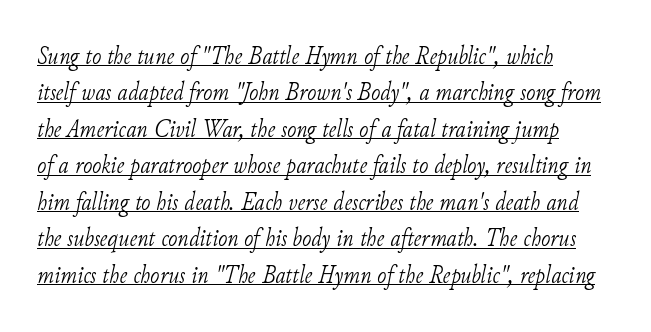
The rendered words wear a rule along their underside. A student would call this left alignment; a typographer would say flush left, rag right. This sample uses plain, unmodified letter spacing. Bold? No — there's no thickening of the strokes. Rows of type keep a routine distance in the vertical direction.
